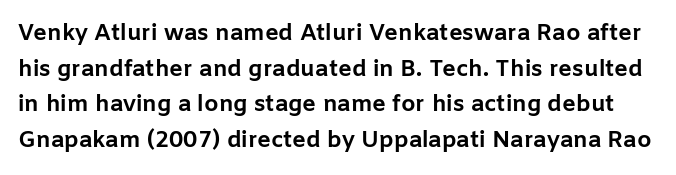
Q: Is the text bold? A: Yes.
Q: Is the text italic (slanted)? A: No, it is upright.
Q: Is the text underlined? A: No.
Q: Is the spacing between letters normal or unusually wide? A: Normal.
Q: Is the spacing between lines tight, normal or loose? A: Normal.
